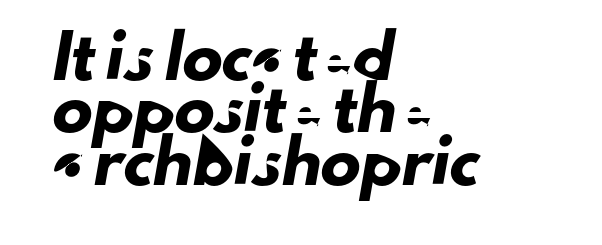
The passage shown is typed in a proportional face where columns would drift. This rendering employs a face without finishing strokes, i.e., a sans-serif. There is no visible air inserted between adjacent glyphs. The baseline area is clear. The compositor pushed each line to the left boundary.
